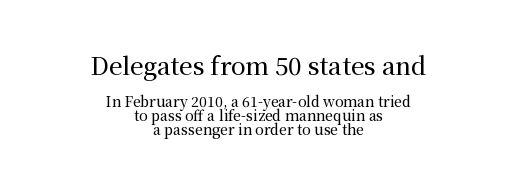
{"italic": "no", "underline": "no", "align": "center", "line_spacing": "tight", "line_spacing_ratio": 0.99, "letter_spacing": "normal", "letter_spacing_em": 0.0, "larger_block": "first", "size_ratio": 1.71, "glyph_px": 24}
